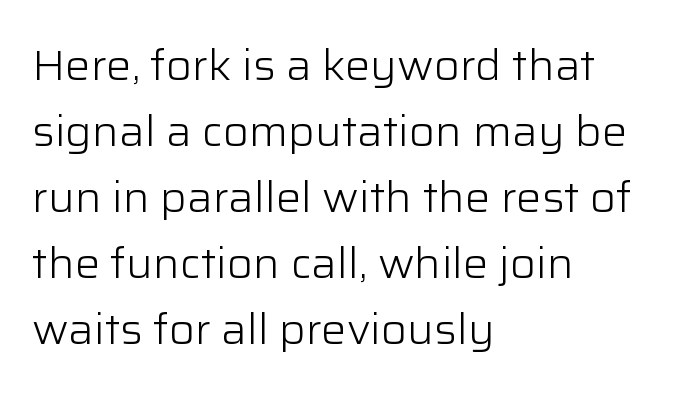
The image shows 42 px light sans-serif type, upright; set left-aligned, normal line spacing (1.57x), normal letter spacing, not underlined; low stroke contrast and a medium x-height.
